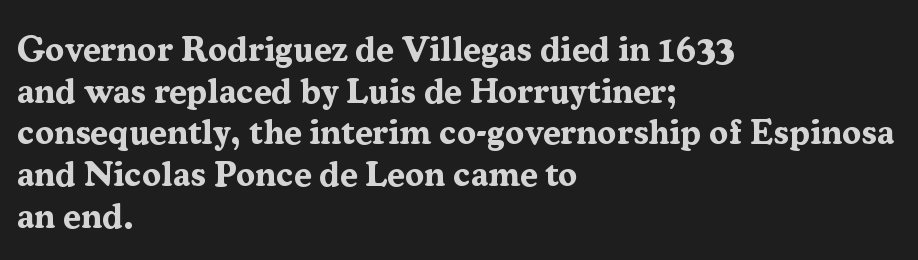
Old-style or modern, the face here clearly has serifs. This is roman type, the default non-slanted kind. Quick note: underline off. In CSS terms this would be text-align: left. Here the designer chose a conventional face with non-uniform glyph widths.
